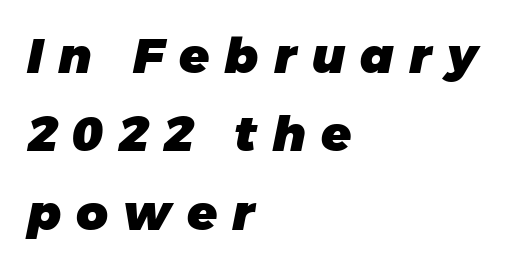
Typographic density is high because the face is bold. The compositor pushed each line to the left boundary. Think of a printed novel: that variable character pitch is what you see here. The baseline area is clear.
